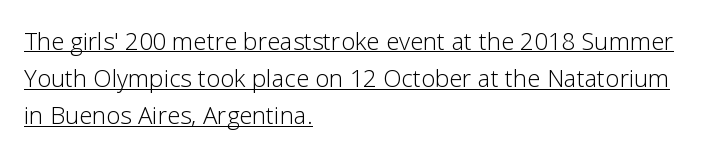
Q: Is the text bold? A: No.
Q: Is the text italic (slanted)? A: No, it is upright.
Q: Is the text underlined? A: Yes.
Q: How is the paragraph aligned? A: Left-aligned.
Q: Is the spacing between letters normal or unusually wide? A: Normal.
Q: Is the spacing between lines tight, normal or loose? A: Normal.
